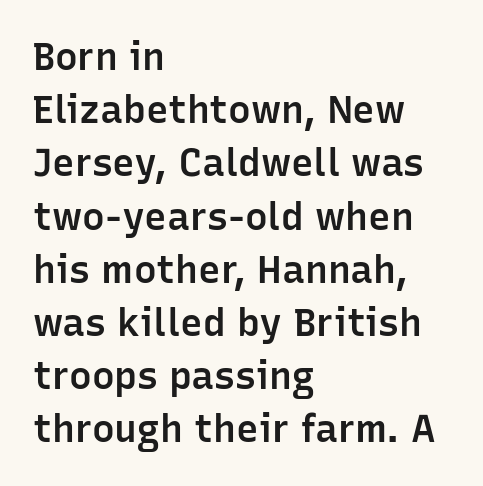
{"serif": "no", "italic": "no", "bold": "semi", "weight": "semibold", "width": "normal", "stroke_contrast": "low", "x_height": "medium", "monospaced": "no", "underline": "no", "align": "left", "line_spacing": "normal", "line_spacing_ratio": 1.4, "letter_spacing": "normal", "letter_spacing_em": 0.0, "glyph_px": 38}
